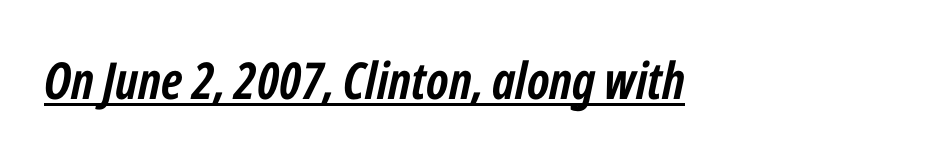
Q: Is the text bold? A: Yes.
Q: Is the text italic (slanted)? A: Yes, it leans right by about 12 degrees.
Q: Is the text underlined? A: Yes.
Q: Is the spacing between letters normal or unusually wide? A: Normal.
Q: Width (condensed, normal, or wide)? A: Condensed.
Q: Stroke contrast? A: Low.
Q: x-height? A: Medium.
Q: Monospaced? A: No.
